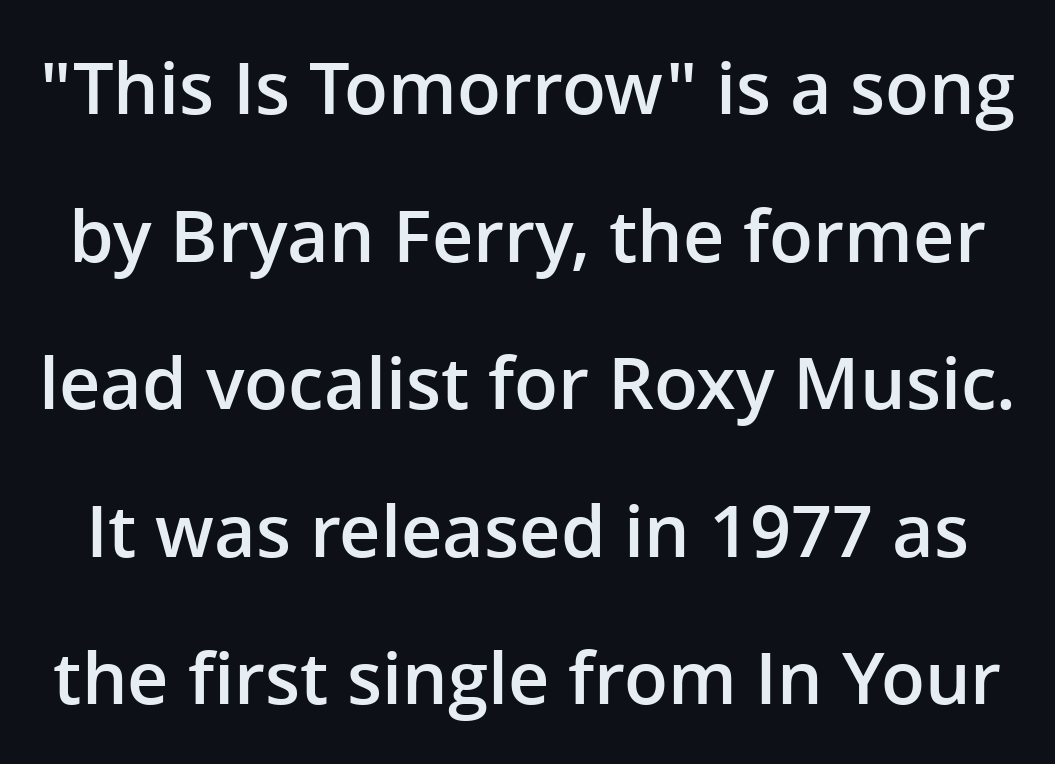
The image shows 72 px semibold sans-serif type, upright; set loose line spacing (2.05x), normal letter spacing, not underlined; low stroke contrast and a medium x-height.
